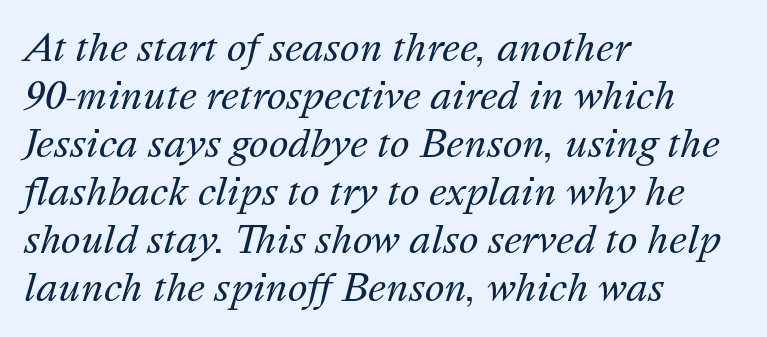
Q: Is the text bold? A: No.
Q: Is the text italic (slanted)? A: Yes, it leans right by about 16 degrees.
Q: Is the text underlined? A: No.
Q: How is the paragraph aligned? A: Left-aligned.
Q: Is the spacing between letters normal or unusually wide? A: Normal.
Q: Is the spacing between lines tight, normal or loose? A: Normal.
Q: Width (condensed, normal, or wide)? A: Normal.
Q: Stroke contrast? A: Medium.
Q: x-height? A: Medium.
Q: Monospaced? A: No.
